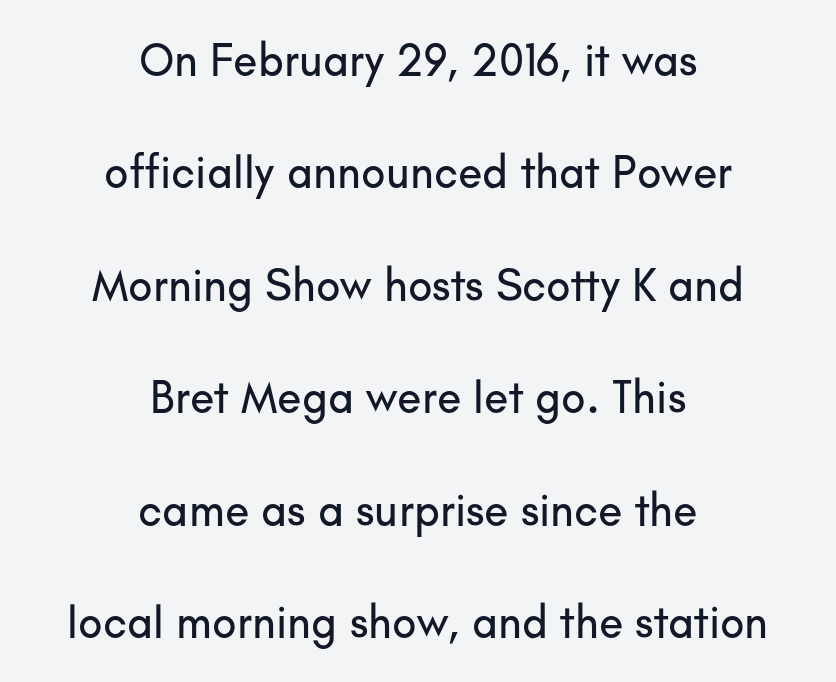
{"serif": "no", "italic": "no", "width": "normal", "stroke_contrast": "low", "x_height": "small", "monospaced": "no", "underline": "no", "align": "center", "line_spacing": "loose", "line_spacing_ratio": 2.5, "letter_spacing": "normal", "letter_spacing_em": 0.0, "glyph_px": 45}
